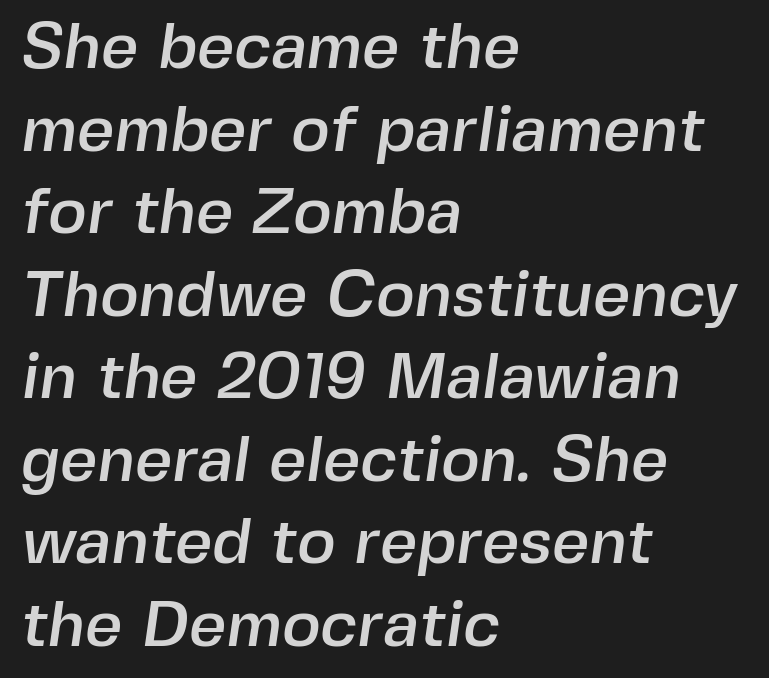
Q: Is the typeface a serif or a sans-serif typeface? A: Sans-serif.
Q: Is the text underlined? A: No.
Q: How is the paragraph aligned? A: Left-aligned.
Q: Is the spacing between letters normal or unusually wide? A: Normal.
Q: Is the spacing between lines tight, normal or loose? A: Normal.
Q: Width (condensed, normal, or wide)? A: Normal.
Q: x-height? A: Medium.
Q: Monospaced? A: No.
